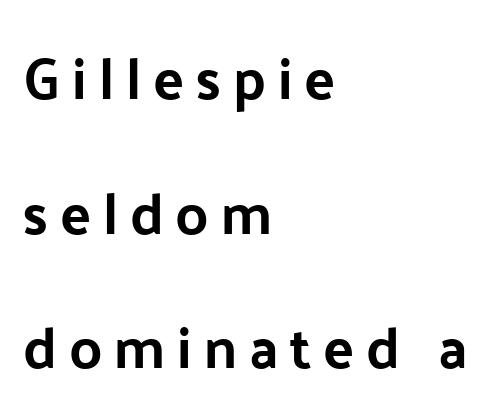
{"serif": "no", "italic": "no", "width": "normal", "stroke_contrast": "low", "x_height": "medium", "monospaced": "no", "underline": "no", "align": "left", "line_spacing": "loose", "line_spacing_ratio": 2.36, "letter_spacing": "wide", "letter_spacing_em": 0.21, "glyph_px": 57}
